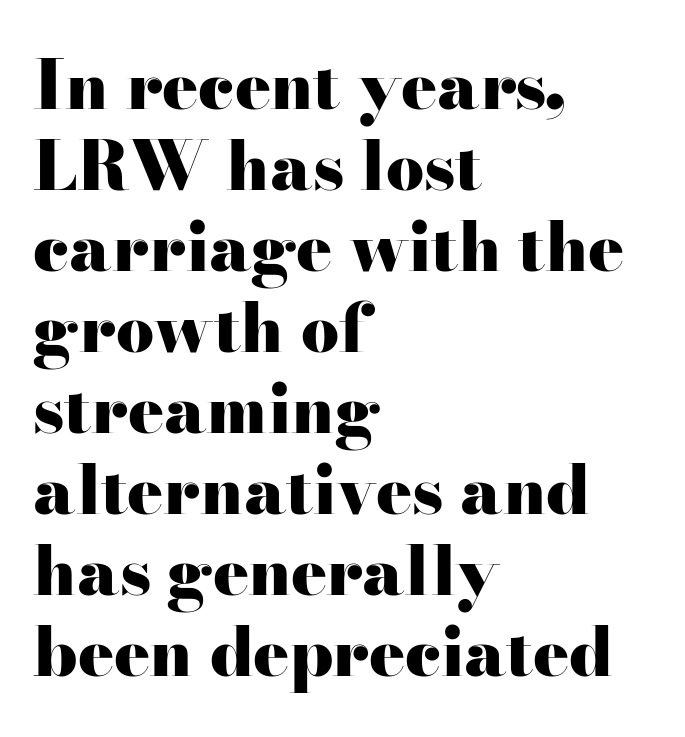
Q: Is the text bold? A: Yes.
Q: Is the text italic (slanted)? A: No, it is upright.
Q: Is the typeface a serif or a sans-serif typeface? A: Serif.
Q: Is the text underlined? A: No.
Q: How is the paragraph aligned? A: Left-aligned.
Q: Is the spacing between letters normal or unusually wide? A: Normal.
Q: Width (condensed, normal, or wide)? A: Wide.
Q: Stroke contrast? A: High.
Q: x-height? A: Small.
Q: Monospaced? A: No.
